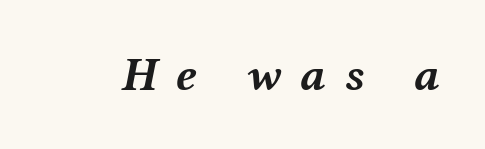
{"italic": "yes", "lean": "right", "slant_degrees": 12, "bold": "yes", "weight": "semibold", "width": "wide", "stroke_contrast": "medium", "x_height": "medium", "monospaced": "no", "underline": "no", "letter_spacing": "wide", "letter_spacing_em": 0.41, "glyph_px": 48}
